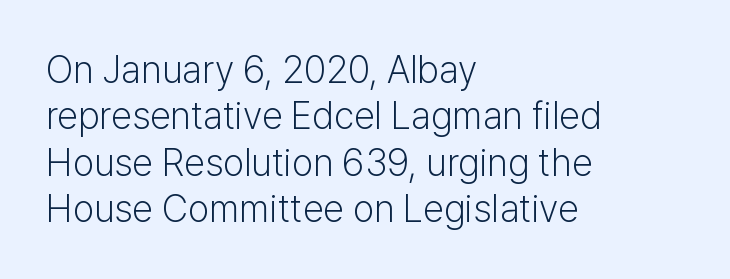
{"serif": "no", "italic": "no", "bold": "no", "weight": "light", "width": "normal", "stroke_contrast": "low", "x_height": "medium", "monospaced": "no", "underline": "no", "align": "left", "line_spacing_ratio": 1.22, "letter_spacing": "normal", "letter_spacing_em": 0.0, "glyph_px": 38}
